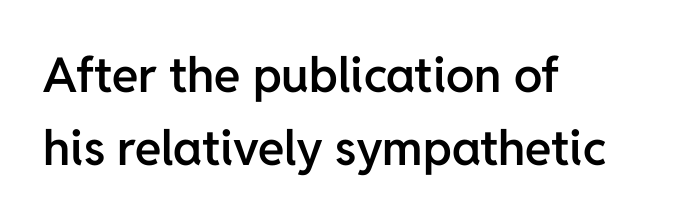
Q: Is the text bold? A: Semi-bold.
Q: Is the text italic (slanted)? A: No, it is upright.
Q: Is the typeface a serif or a sans-serif typeface? A: Sans-serif.
Q: Is the text underlined? A: No.
Q: How is the paragraph aligned? A: Left-aligned.
Q: Is the spacing between letters normal or unusually wide? A: Normal.
Q: Is the spacing between lines tight, normal or loose? A: Normal.
Q: Width (condensed, normal, or wide)? A: Normal.
Q: Stroke contrast? A: Low.
Q: x-height? A: Medium.
Q: Monospaced? A: No.
